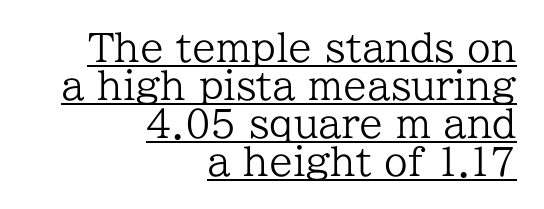
{"serif": "yes", "italic": "no", "bold": "no", "weight": "regular", "width": "normal", "stroke_contrast": "low", "x_height": "medium", "monospaced": "no", "underline": "yes", "align": "right", "line_spacing": "tight", "line_spacing_ratio": 1.0, "letter_spacing": "normal", "letter_spacing_em": 0.0, "glyph_px": 38}
